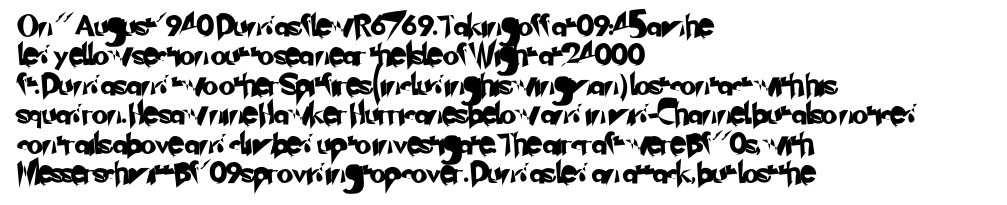
{"underline": "no", "align": "left", "line_spacing": "normal", "line_spacing_ratio": 1.4, "letter_spacing": "normal", "letter_spacing_em": 0.0, "glyph_px": 21}
